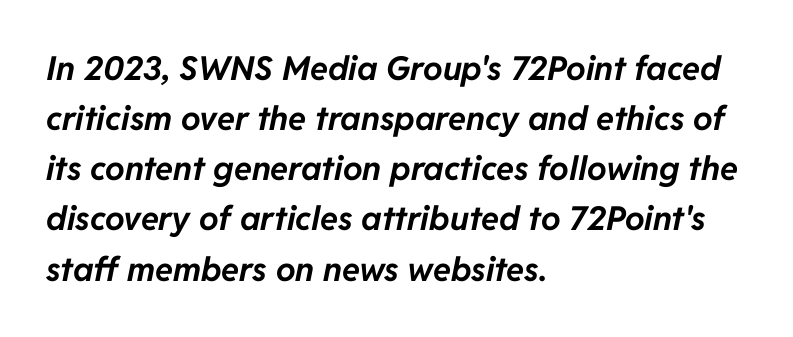
The paragraph has a hard left edge and a soft right edge. The face used here is proportionally spaced, like ordinary book or web type. One glance says typical: line gaps are just what's usual. Default kerning and tracking; the words read as compact shapes. Glance below the letters and you will spot only blank space. Notice how thick the strokes are: this is what a full bold looks like.
